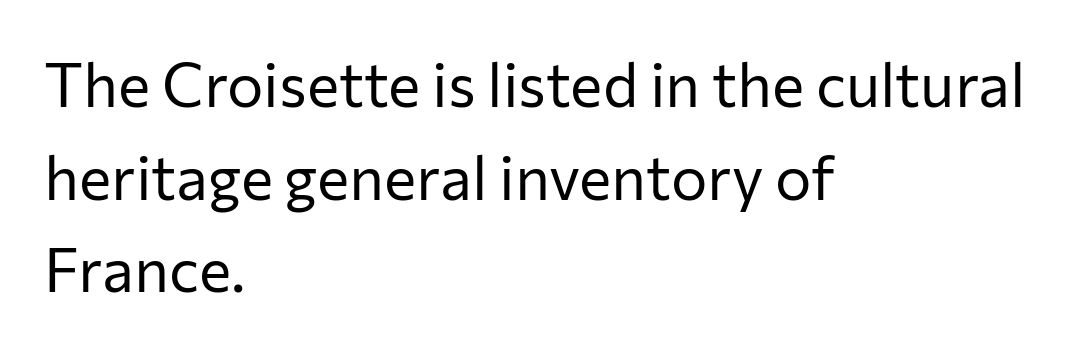
{"serif": "no", "italic": "no", "bold": "no", "weight": "regular", "width": "normal", "stroke_contrast": "low", "x_height": "medium", "monospaced": "no", "underline": "no", "align": "left", "line_spacing": "normal", "line_spacing_ratio": 1.52, "letter_spacing": "normal", "letter_spacing_em": 0.0, "glyph_px": 61}
